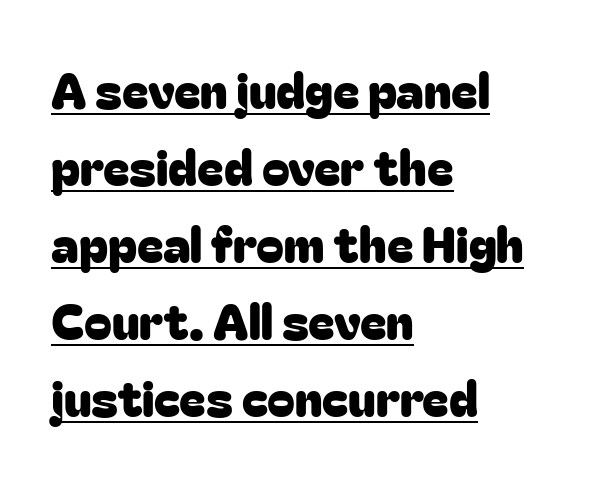
{"serif": "no", "italic": "no", "width": "normal", "stroke_contrast": "low", "x_height": "medium", "monospaced": "no", "underline": "yes", "align": "left", "line_spacing": "normal", "line_spacing_ratio": 1.54, "letter_spacing": "normal", "letter_spacing_em": 0.0, "glyph_px": 50}
